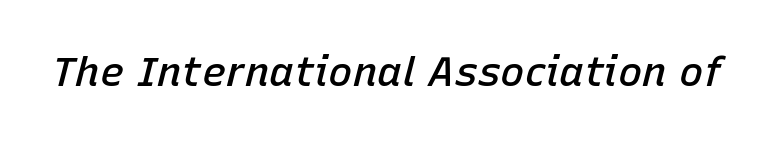
The image shows 41 px semibold type, italic (leaning right); set normal letter spacing, not underlined; low stroke contrast and a medium x-height.
